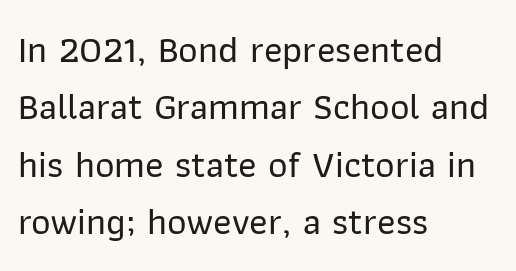
The designer went with a sans here, leaving each stem footless. If you drew a line through each stem, it would be perfectly vertical. Does extra space separate the letters? No, they use regular spacing. Leftover space on each line is placed entirely after the last word. The block of text has a typical density, with ordinary space between rows.
